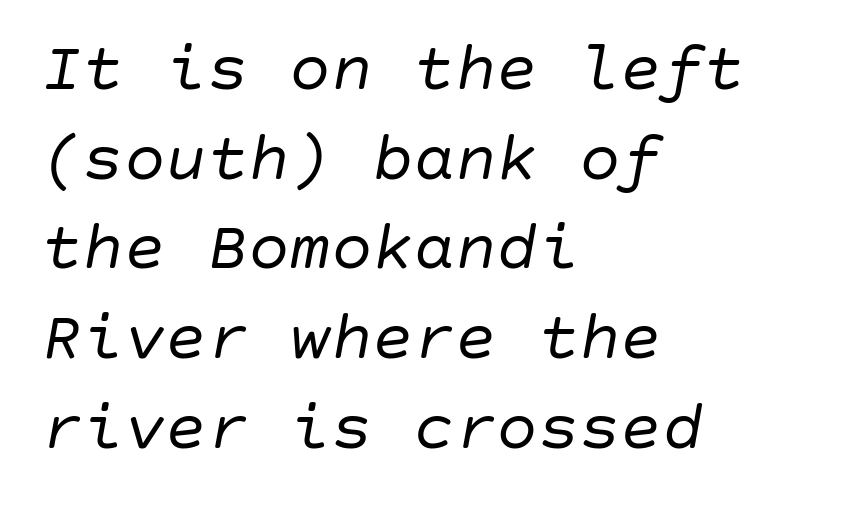
Q: Is the text bold? A: No.
Q: Is the text italic (slanted)? A: Yes, it leans right by about 10 degrees.
Q: Is the text underlined? A: No.
Q: How is the paragraph aligned? A: Left-aligned.
Q: Is the spacing between letters normal or unusually wide? A: Normal.
Q: Is the spacing between lines tight, normal or loose? A: Normal.
Q: Width (condensed, normal, or wide)? A: Normal.
Q: Stroke contrast? A: Low.
Q: x-height? A: Large.
